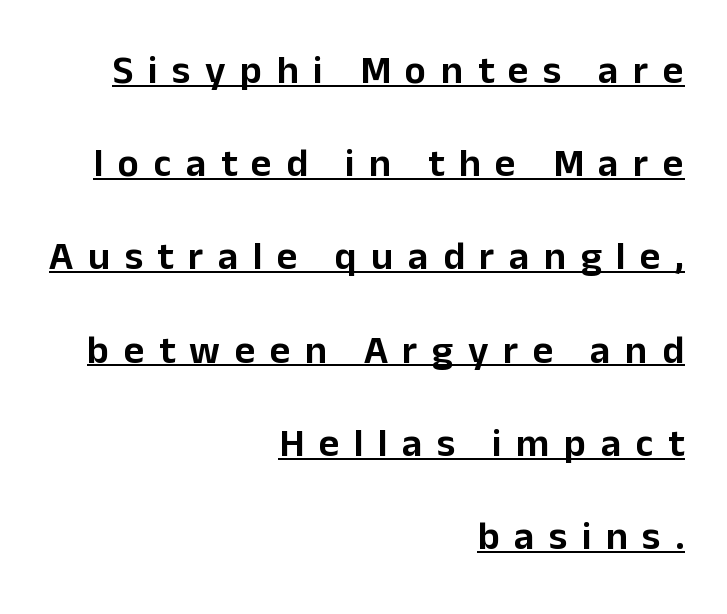
The image shows 40 px sans-serif type, upright; set right-aligned, loose line spacing (2.33x), unusually wide letter spacing (+0.36 em), underlined; low stroke contrast and a medium x-height.
